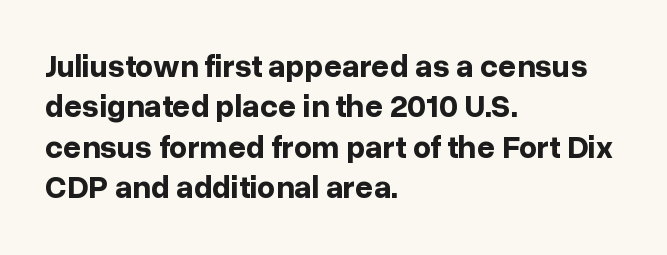
The image shows 32 px bold sans-serif type, upright; set left-aligned, normal line spacing (1.26x), normal letter spacing, not underlined; low stroke contrast and a medium x-height.
